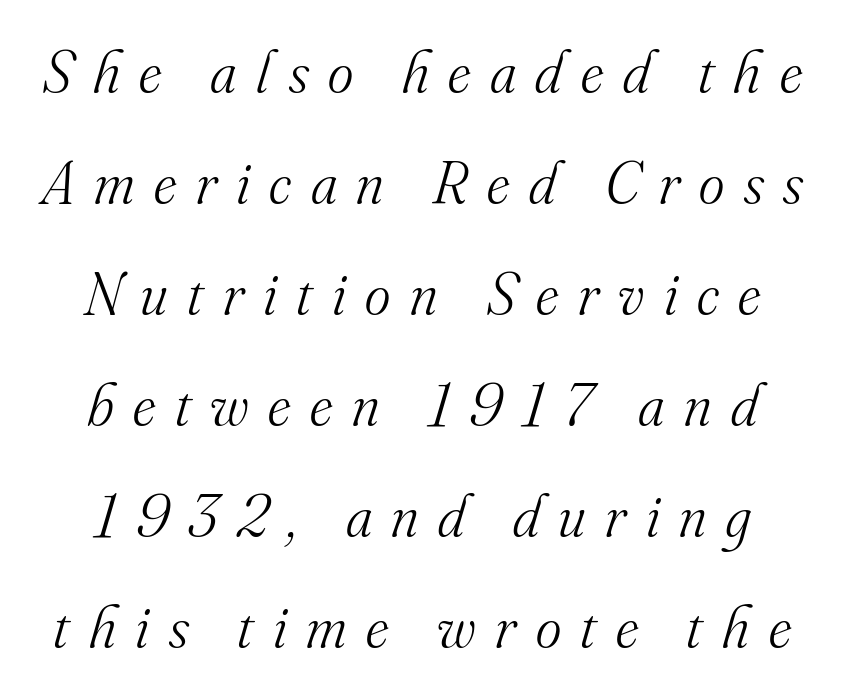
Q: Is the text bold? A: No.
Q: Is the text italic (slanted)? A: Yes, it leans right by about 16 degrees.
Q: Is the typeface a serif or a sans-serif typeface? A: Serif.
Q: Is the text underlined? A: No.
Q: Is the spacing between letters normal or unusually wide? A: Unusually wide.
Q: Width (condensed, normal, or wide)? A: Normal.
Q: Stroke contrast? A: Medium.
Q: x-height? A: Small.
Q: Monospaced? A: No.
